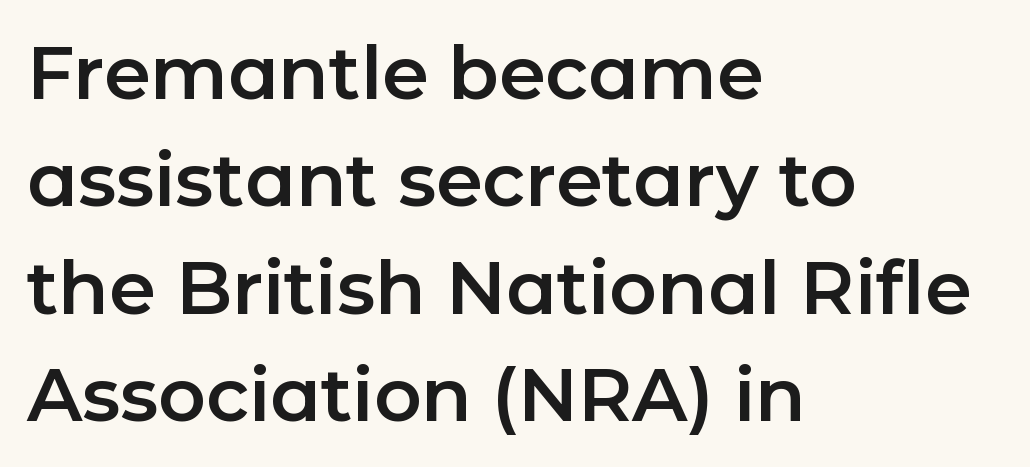
The image shows 74 px sans-serif type, upright; set left-aligned, normal line spacing (1.45x), normal letter spacing, not underlined; low stroke contrast and a medium x-height.
